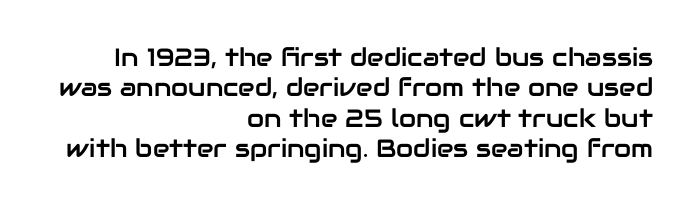
{"italic": "no", "underline": "no", "align": "right", "line_spacing_ratio": 1.22, "letter_spacing": "normal", "letter_spacing_em": 0.0, "glyph_px": 25}
